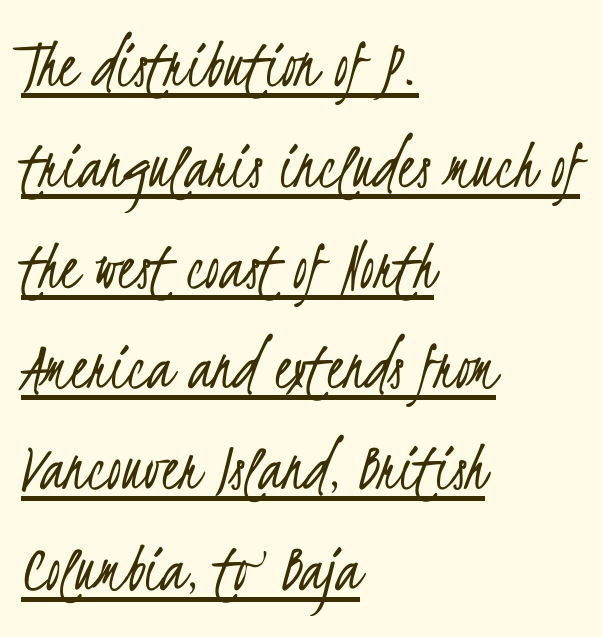
The image shows 71 px light, condensed sans-serif type; set left-aligned, normal line spacing (1.42x), normal letter spacing, underlined; low stroke contrast and a small x-height.
